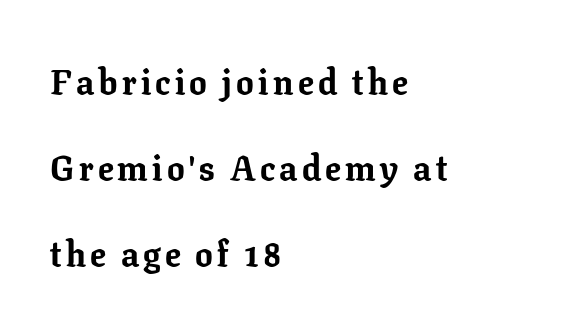
The image shows 35 px bold serif type, upright; set left-aligned, loose line spacing (2.46x), not underlined; low stroke contrast and a medium x-height.
